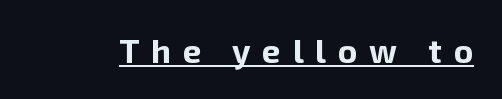
{"serif": "no", "italic": "no", "bold": "yes", "weight": "bold", "width": "normal", "stroke_contrast": "low", "x_height": "medium", "monospaced": "no", "underline": "yes", "letter_spacing": "wide", "letter_spacing_em": 0.36, "glyph_px": 33}
